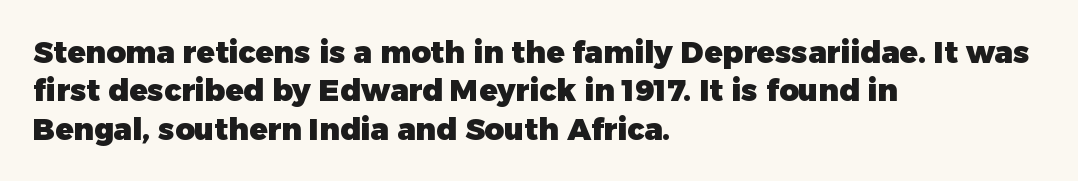
Nope, no serifs anywhere on these letters. Line spacing here is normal. These lines are set flush left with a ragged right edge. Stroke thickness is high; the sample reads as a true bold. Has an underline been added? It has not.
